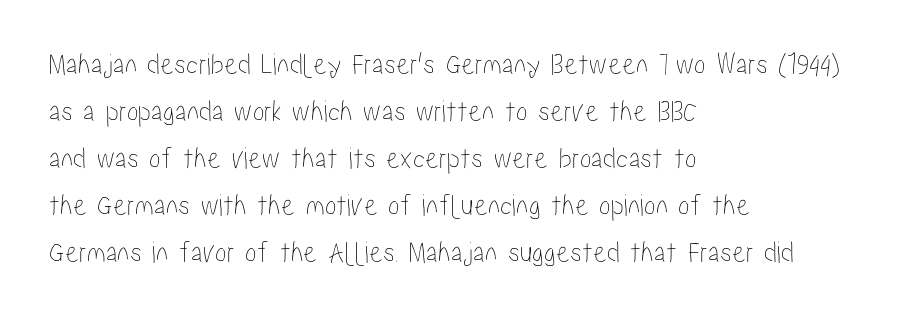
The image shows 31 px condensed type, upright; set left-aligned, normal line spacing (1.52x), normal letter spacing, not underlined; low stroke contrast and a medium x-height.
